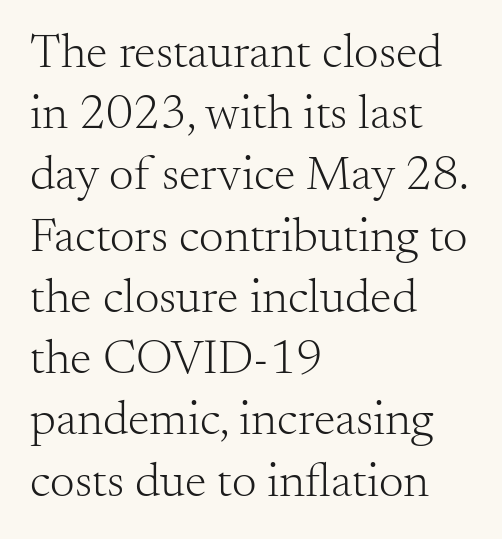
Q: Is the text bold? A: No.
Q: Is the text italic (slanted)? A: No, it is upright.
Q: Is the typeface a serif or a sans-serif typeface? A: Serif.
Q: Is the text underlined? A: No.
Q: How is the paragraph aligned? A: Left-aligned.
Q: Is the spacing between letters normal or unusually wide? A: Normal.
Q: Is the spacing between lines tight, normal or loose? A: Normal.
Q: Width (condensed, normal, or wide)? A: Normal.
Q: Stroke contrast? A: Medium.
Q: x-height? A: Small.
Q: Monospaced? A: No.
